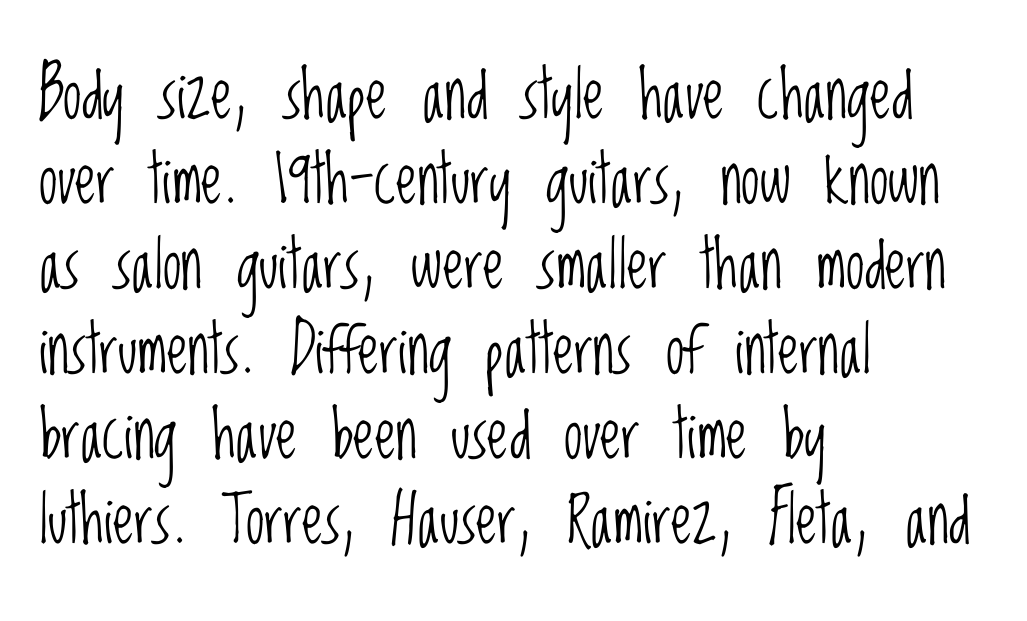
{"serif": "no", "italic": "no", "bold": "no", "weight": "light", "width": "condensed", "stroke_contrast": "low", "x_height": "large", "monospaced": "no", "underline": "no", "align": "left", "line_spacing": "normal", "line_spacing_ratio": 1.27, "letter_spacing": "normal", "letter_spacing_em": 0.0, "glyph_px": 67}
